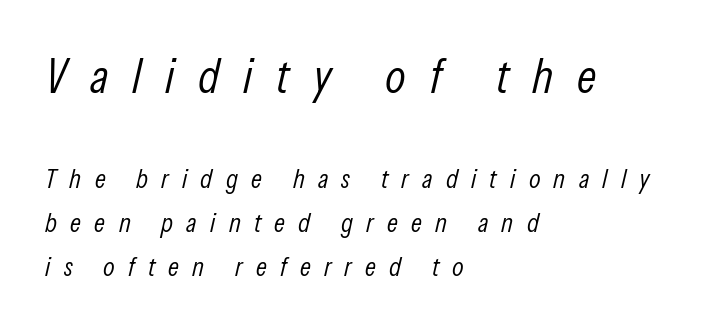
{"italic": "yes", "lean": "right", "slant_degrees": 13, "bold": "no", "weight": "light", "width": "condensed", "stroke_contrast": "low", "x_height": "medium", "monospaced": "no", "underline": "no", "align": "left", "line_spacing": "normal", "line_spacing_ratio": 1.62, "letter_spacing": "wide", "letter_spacing_em": 0.49, "larger_block": "first", "size_ratio": 1.78, "glyph_px": 48}
